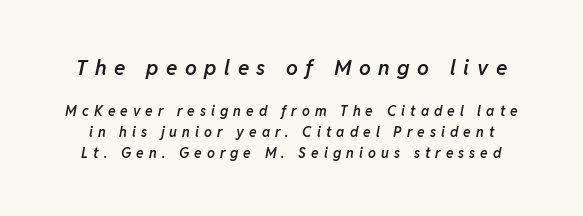
The image shows 21 px text type, italic (leaning right); set normal line spacing (1.49x), unusually wide letter spacing (+0.36 em), not underlined; the first (top) block is 1.5x larger.
